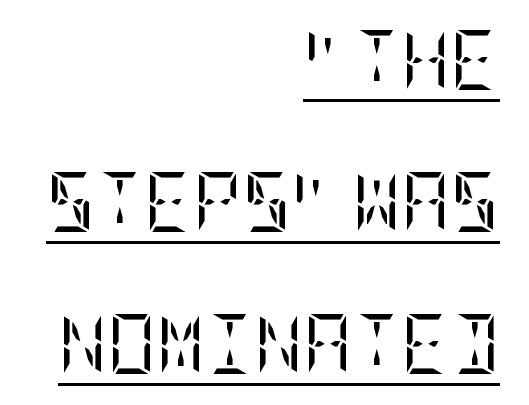
Heaviness? Minimal to ordinary, like unemphasized prose. Old-style or modern, the face here clearly has serifs. Where is the straight margin? On the right. One glance says open: line gaps are wider than usual. The line texture is even and compact thanks to regular tracking. The lettering holds an erect, upright posture throughout.
